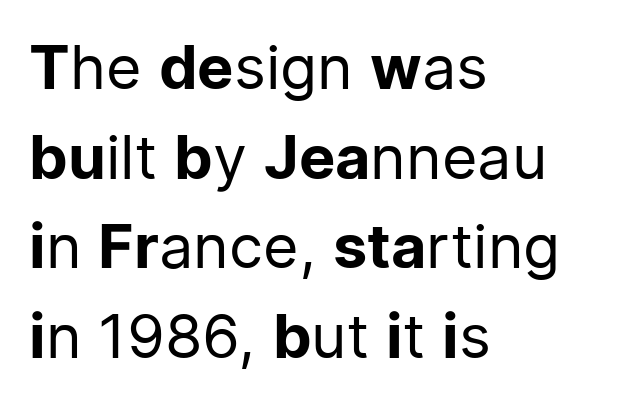
The image shows 61 px regular-weight sans-serif type, upright; set left-aligned, normal line spacing (1.47x), normal letter spacing, not underlined; low stroke contrast and a medium x-height.
